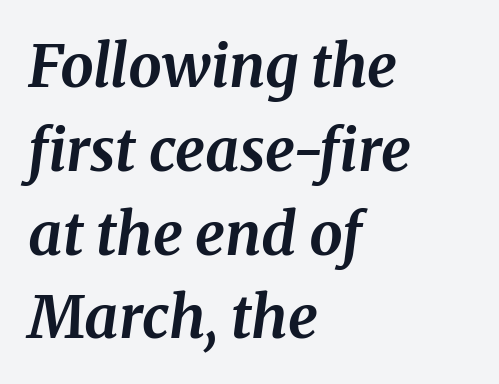
The image shows 59 px bold serif type, italic (leaning right); set left-aligned, normal line spacing (1.42x), normal letter spacing, not underlined; medium stroke contrast and a medium x-height.
